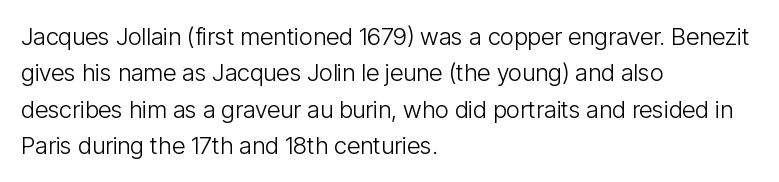
{"italic": "no", "bold": "no", "underline": "no", "align": "left", "line_spacing": "normal", "line_spacing_ratio": 1.52, "letter_spacing": "normal", "letter_spacing_em": 0.0, "glyph_px": 24}
